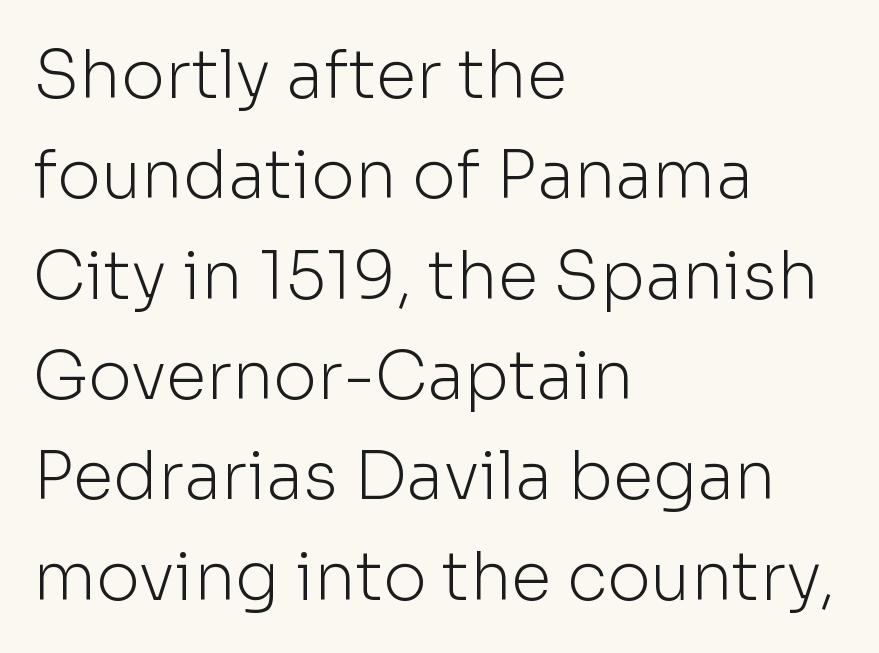
Caption: multi-line text, flush left, ragged right. Stems here are at most as thick as an everyday book face. Each letter's strokes conclude bluntly, with no projecting serifs. Summary of vertical rhythm: regular, with standard interline spacing.
